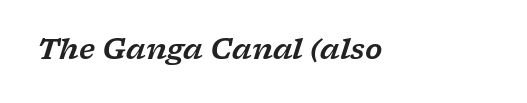
Yep, those are serifs on the letters. Glance below the letters and you will spot only blank space. Inter-character spacing is left at the font's built-in metrics. Varying glyph widths throughout — classic text-font behaviour.
